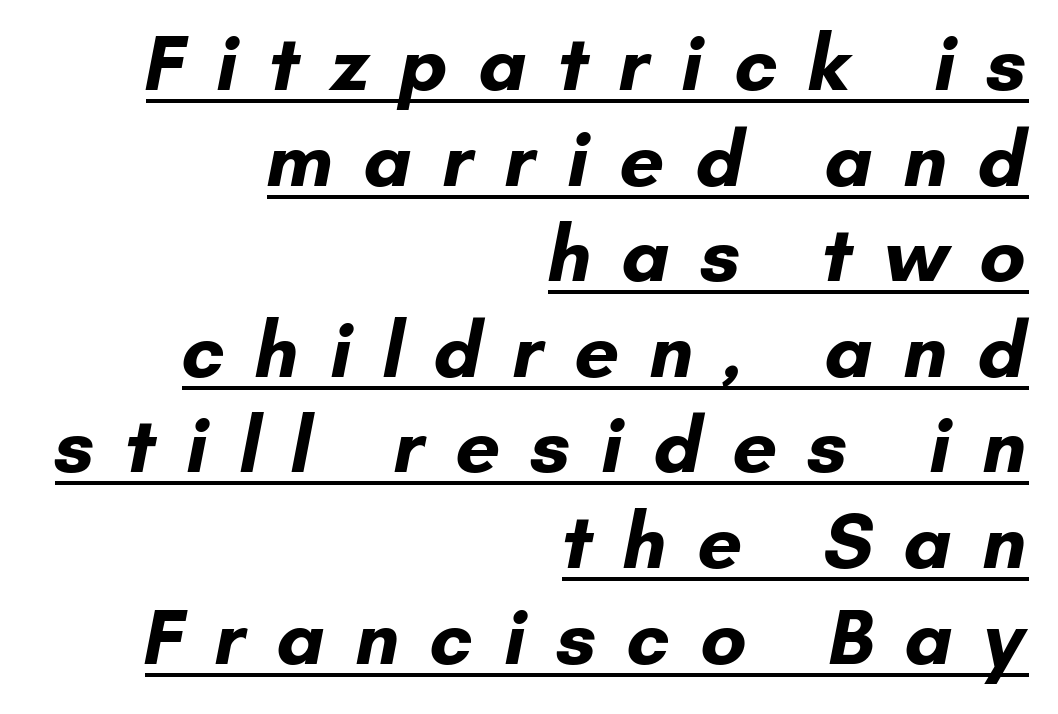
Q: Is the text bold? A: Yes.
Q: Is the typeface a serif or a sans-serif typeface? A: Sans-serif.
Q: Is the text underlined? A: Yes.
Q: How is the paragraph aligned? A: Right-aligned.
Q: Is the spacing between letters normal or unusually wide? A: Unusually wide.
Q: Width (condensed, normal, or wide)? A: Normal.
Q: Stroke contrast? A: Low.
Q: x-height? A: Small.
Q: Monospaced? A: No.
